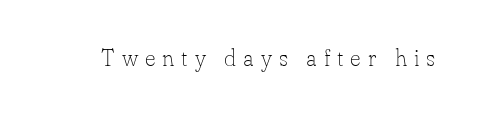
The image shows 23 px text type, upright; set unusually wide letter spacing (+0.3 em), not underlined.
